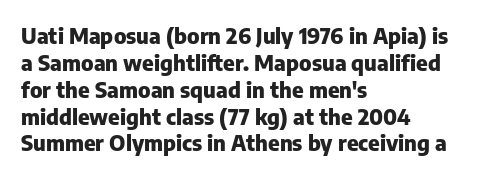
Q: Is the text bold? A: Yes.
Q: Is the text italic (slanted)? A: No, it is upright.
Q: Is the text underlined? A: No.
Q: How is the paragraph aligned? A: Left-aligned.
Q: Is the spacing between letters normal or unusually wide? A: Normal.
